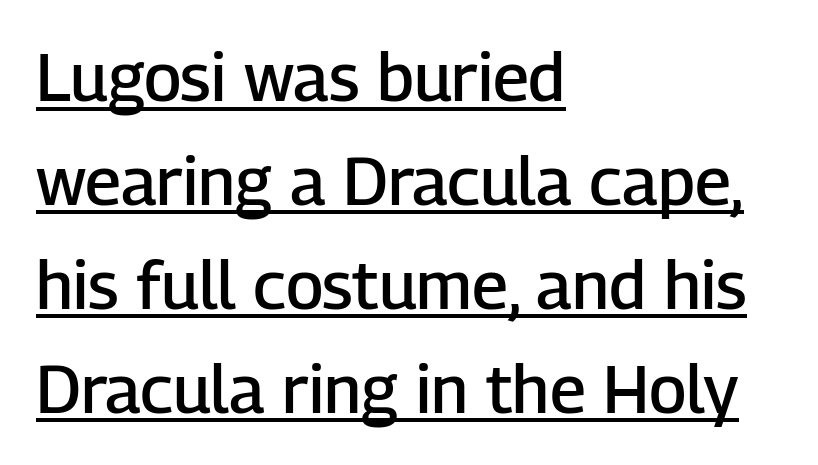
Q: Is the text bold? A: Semi-bold.
Q: Is the text italic (slanted)? A: No, it is upright.
Q: Is the typeface a serif or a sans-serif typeface? A: Sans-serif.
Q: Is the text underlined? A: Yes.
Q: How is the paragraph aligned? A: Left-aligned.
Q: Is the spacing between letters normal or unusually wide? A: Normal.
Q: Is the spacing between lines tight, normal or loose? A: Normal.
Q: Width (condensed, normal, or wide)? A: Normal.
Q: Stroke contrast? A: Low.
Q: x-height? A: Medium.
Q: Monospaced? A: No.
